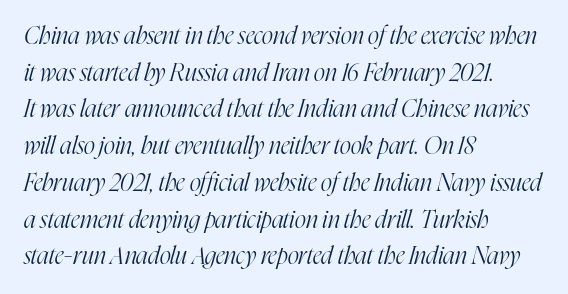
{"italic": "yes", "lean": "right", "slant_degrees": 16, "bold": "no", "underline": "no", "align": "left", "line_spacing": "normal", "line_spacing_ratio": 1.53, "letter_spacing": "normal", "letter_spacing_em": 0.0, "glyph_px": 24}
